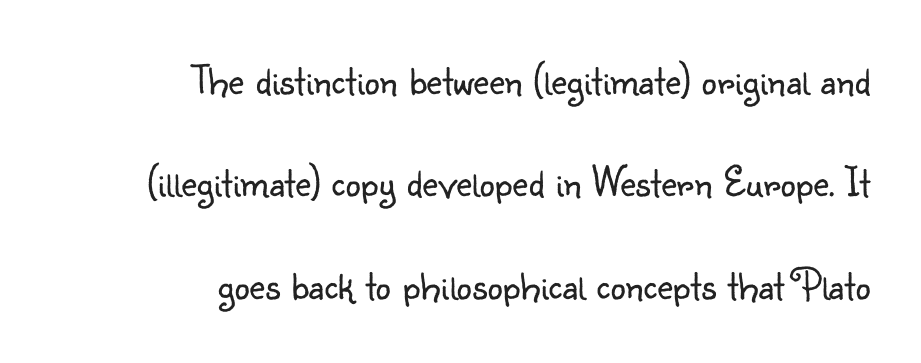
{"serif": "no", "italic": "no", "bold": "no", "weight": "light", "width": "normal", "stroke_contrast": "low", "x_height": "small", "monospaced": "no", "underline": "no", "align": "right", "line_spacing": "loose", "line_spacing_ratio": 2.38, "letter_spacing": "normal", "letter_spacing_em": 0.0, "glyph_px": 43}
